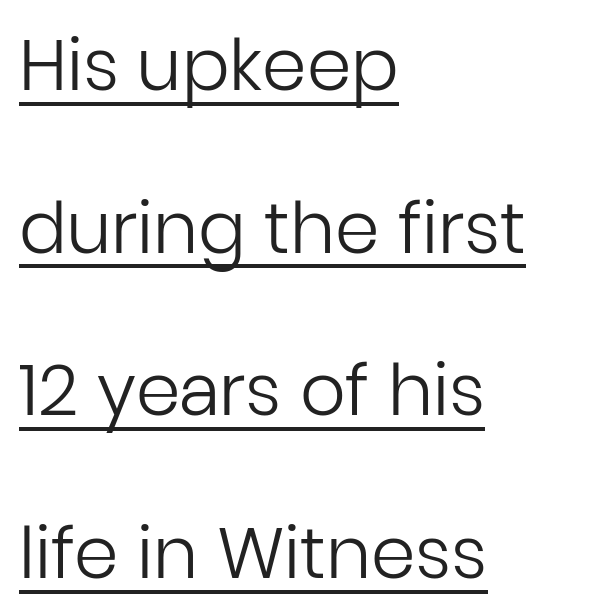
The image shows 71 px regular-weight sans-serif type, upright; set left-aligned, loose line spacing (2.29x), normal letter spacing, underlined; low stroke contrast and a medium x-height.
